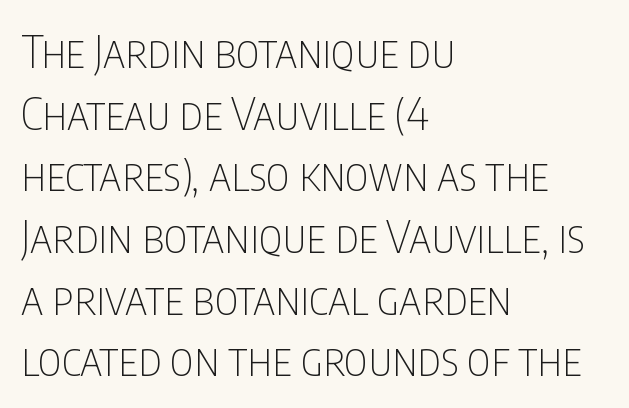
The image shows 45 px thin, condensed sans-serif type, upright; set left-aligned, normal line spacing (1.37x), normal letter spacing, not underlined; low stroke contrast and a large x-height.
